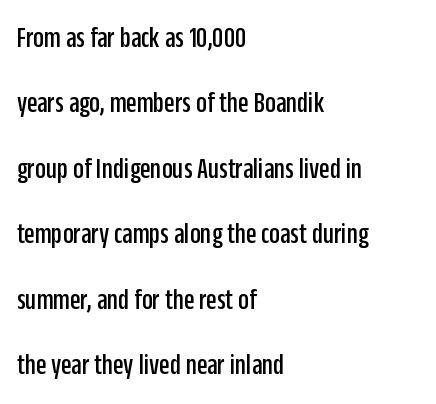
{"serif": "no", "italic": "no", "width": "condensed", "stroke_contrast": "low", "x_height": "large", "monospaced": "no", "underline": "no", "align": "left", "line_spacing": "loose", "line_spacing_ratio": 2.18, "letter_spacing": "normal", "letter_spacing_em": 0.0, "glyph_px": 30}
